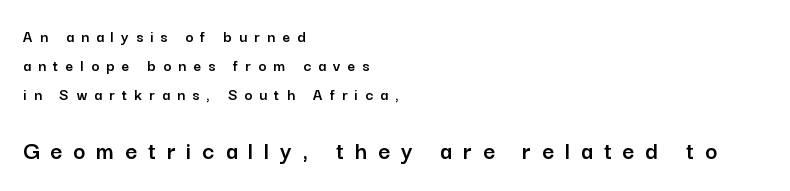
When letters stand straight like this, we call the style roman or upright. All the whitespace from short lines collects on the right. Descenders are the only things crossing below the line. The following chunk of copy outweighs the initial chunk in type size. Short note: letters widely spaced.
